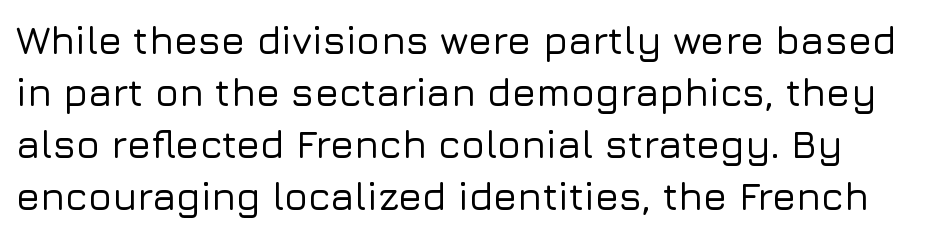
This sample uses plain, unmodified letter spacing. Each new line begins a customary step beneath the previous one. Looks like regular typesetting: each glyph gets only the width it needs. Clear beneath every line of the passage.
